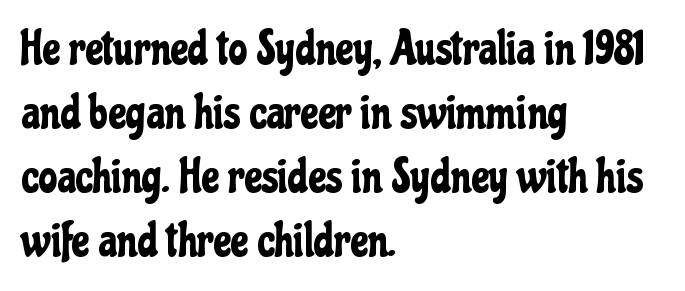
Q: Is the text italic (slanted)? A: No, it is upright.
Q: Is the typeface a serif or a sans-serif typeface? A: Sans-serif.
Q: Is the text underlined? A: No.
Q: How is the paragraph aligned? A: Left-aligned.
Q: Is the spacing between letters normal or unusually wide? A: Normal.
Q: Is the spacing between lines tight, normal or loose? A: Normal.
Q: Width (condensed, normal, or wide)? A: Condensed.
Q: Stroke contrast? A: Low.
Q: x-height? A: Medium.
Q: Monospaced? A: No.
